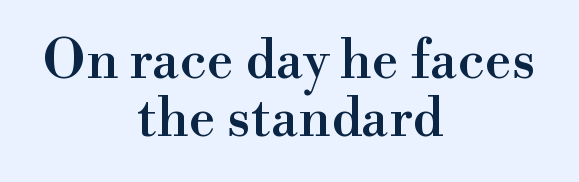
{"serif": "yes", "italic": "no", "width": "normal", "stroke_contrast": "high", "x_height": "small", "monospaced": "no", "underline": "no", "align": "center", "line_spacing": "tight", "line_spacing_ratio": 1.07, "letter_spacing": "normal", "letter_spacing_em": 0.0, "glyph_px": 54}
